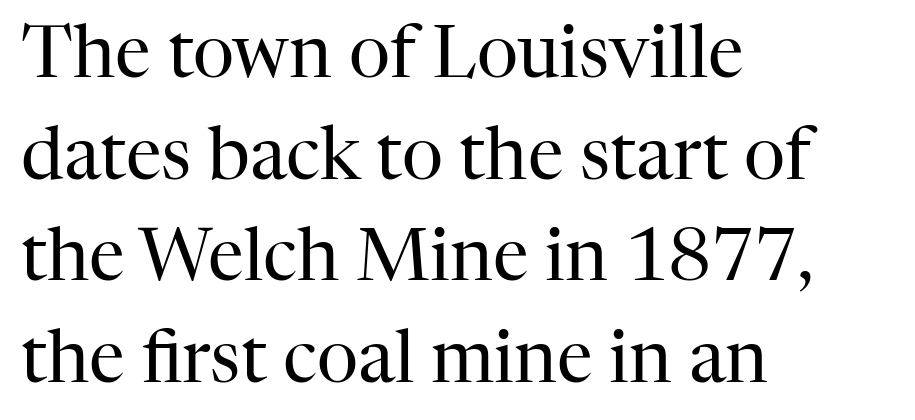
Q: Is the text bold? A: No.
Q: Is the text italic (slanted)? A: No, it is upright.
Q: Is the typeface a serif or a sans-serif typeface? A: Serif.
Q: Is the text underlined? A: No.
Q: How is the paragraph aligned? A: Left-aligned.
Q: Is the spacing between letters normal or unusually wide? A: Normal.
Q: Is the spacing between lines tight, normal or loose? A: Normal.
Q: Width (condensed, normal, or wide)? A: Normal.
Q: Stroke contrast? A: High.
Q: x-height? A: Medium.
Q: Monospaced? A: No.
